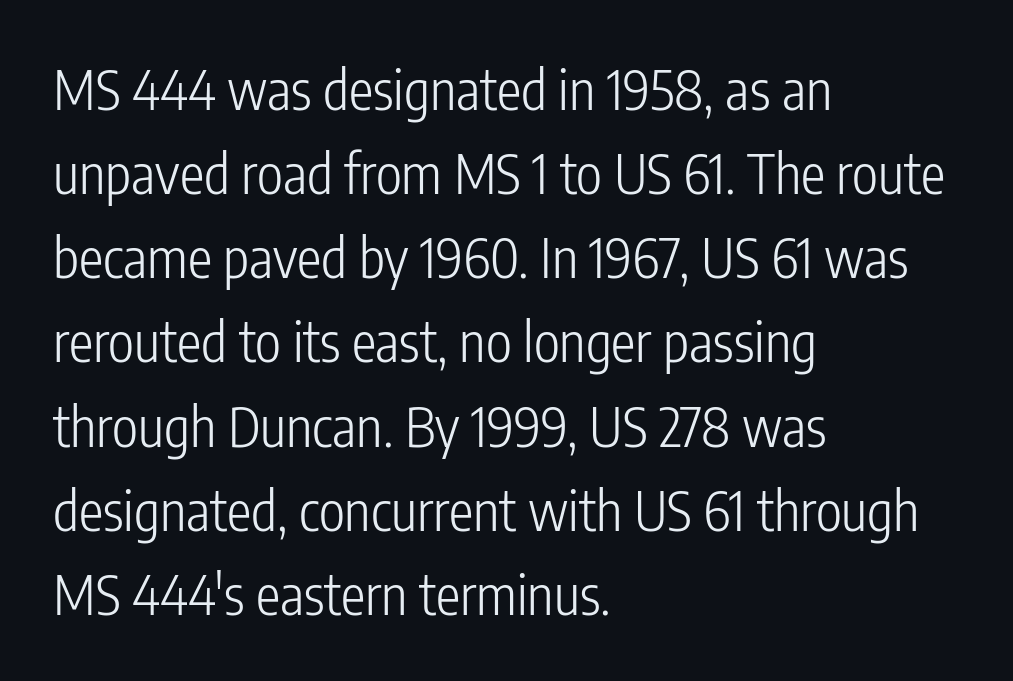
Varying glyph widths throughout — classic text-font behaviour. Italic? Not at all — the glyphs are vertical. Between one letter and the next there's only the usual sliver of space. Whoever set this chose a conventional vertical rhythm. Only glyphs here, with clear space below each row.
